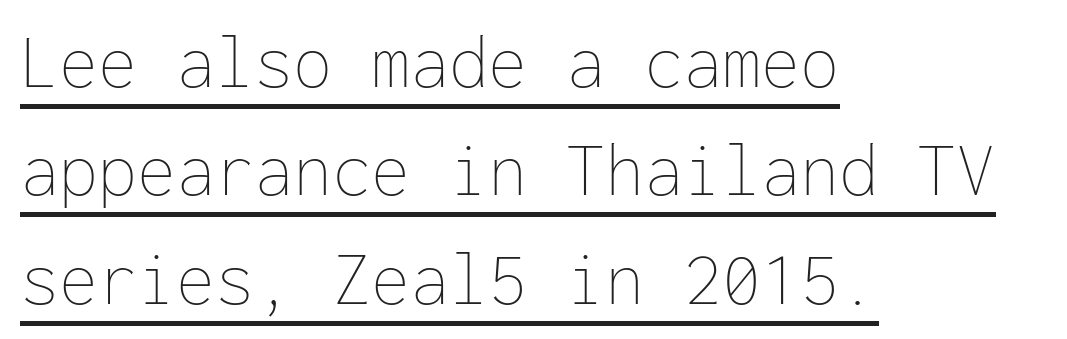
The image shows 78 px thin type, upright, monospaced; set left-aligned, normal line spacing (1.39x), normal letter spacing, underlined; low stroke contrast and a medium x-height.
